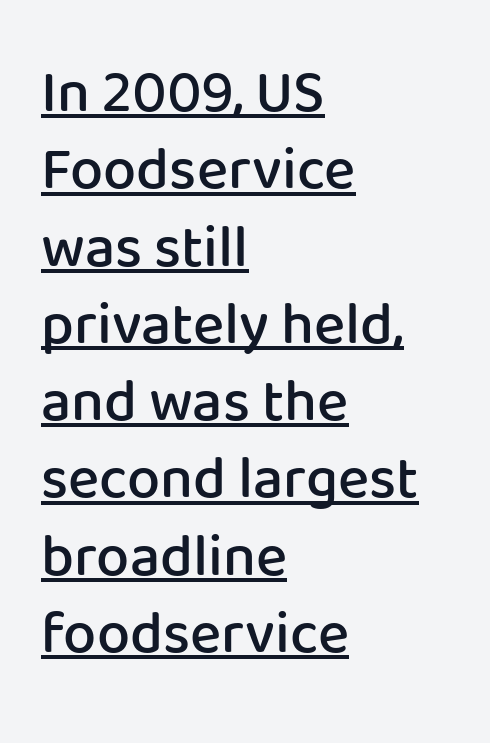
{"serif": "no", "italic": "no", "bold": "semi", "weight": "semibold", "width": "normal", "stroke_contrast": "low", "x_height": "medium", "monospaced": "no", "underline": "yes", "align": "left", "line_spacing": "normal", "line_spacing_ratio": 1.31, "letter_spacing": "normal", "letter_spacing_em": 0.0, "glyph_px": 59}
